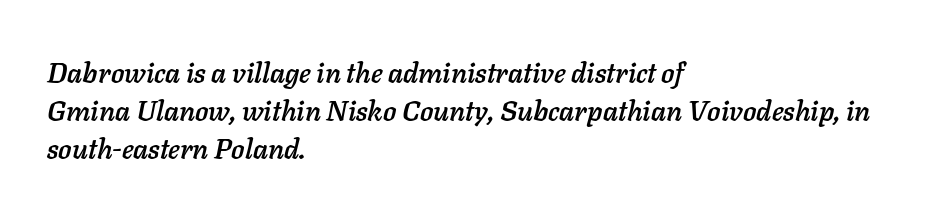
Q: Is the text italic (slanted)? A: Yes, it leans right by about 11 degrees.
Q: Is the text underlined? A: No.
Q: How is the paragraph aligned? A: Left-aligned.
Q: Is the spacing between letters normal or unusually wide? A: Normal.
Q: Is the spacing between lines tight, normal or loose? A: Normal.
Q: Width (condensed, normal, or wide)? A: Normal.
Q: Stroke contrast? A: Low.
Q: x-height? A: Medium.
Q: Monospaced? A: No.
